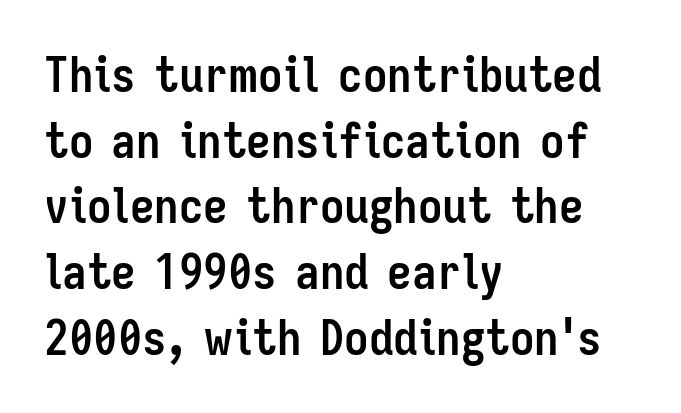
Q: Is the text bold? A: Yes.
Q: Is the text italic (slanted)? A: No, it is upright.
Q: Is the typeface a serif or a sans-serif typeface? A: Sans-serif.
Q: Is the text underlined? A: No.
Q: How is the paragraph aligned? A: Left-aligned.
Q: Is the spacing between letters normal or unusually wide? A: Normal.
Q: Is the spacing between lines tight, normal or loose? A: Normal.
Q: Width (condensed, normal, or wide)? A: Condensed.
Q: Stroke contrast? A: Low.
Q: x-height? A: Medium.
Q: Monospaced? A: No.
